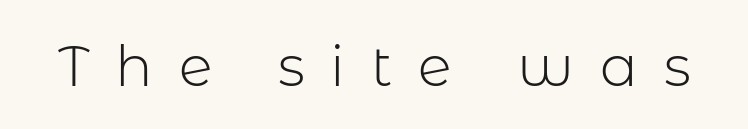
{"serif": "no", "italic": "no", "bold": "no", "weight": "light", "width": "normal", "stroke_contrast": "low", "x_height": "medium", "monospaced": "no", "underline": "no", "letter_spacing": "wide", "letter_spacing_em": 0.46, "glyph_px": 56}
